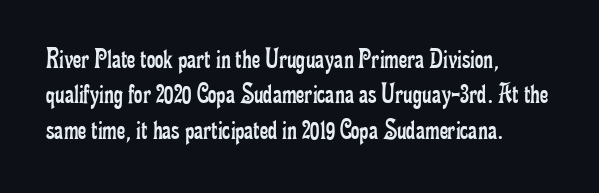
Q: Is the text bold? A: No.
Q: Is the text italic (slanted)? A: No, it is upright.
Q: Is the typeface a serif or a sans-serif typeface? A: Serif.
Q: Is the text underlined? A: No.
Q: How is the paragraph aligned? A: Left-aligned.
Q: Is the spacing between letters normal or unusually wide? A: Normal.
Q: Width (condensed, normal, or wide)? A: Condensed.
Q: Stroke contrast? A: Low.
Q: x-height? A: Small.
Q: Monospaced? A: No.
